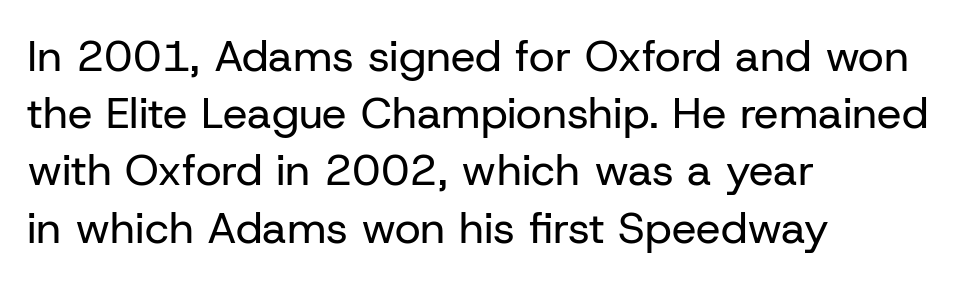
{"serif": "no", "italic": "no", "bold": "no", "weight": "regular", "width": "normal", "stroke_contrast": "low", "x_height": "medium", "monospaced": "no", "underline": "no", "align": "left", "line_spacing": "normal", "line_spacing_ratio": 1.3, "letter_spacing": "normal", "letter_spacing_em": 0.0, "glyph_px": 44}
